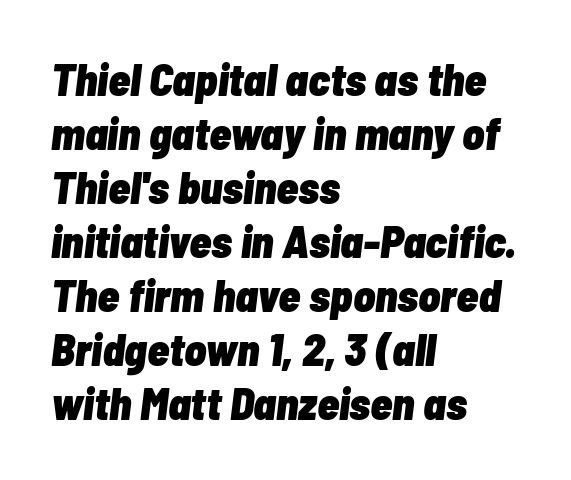
Q: Is the text bold? A: Yes.
Q: Is the text italic (slanted)? A: Yes, it leans right by about 7 degrees.
Q: Is the text underlined? A: No.
Q: How is the paragraph aligned? A: Left-aligned.
Q: Is the spacing between letters normal or unusually wide? A: Normal.
Q: Width (condensed, normal, or wide)? A: Condensed.
Q: Stroke contrast? A: Low.
Q: x-height? A: Medium.
Q: Monospaced? A: No.
